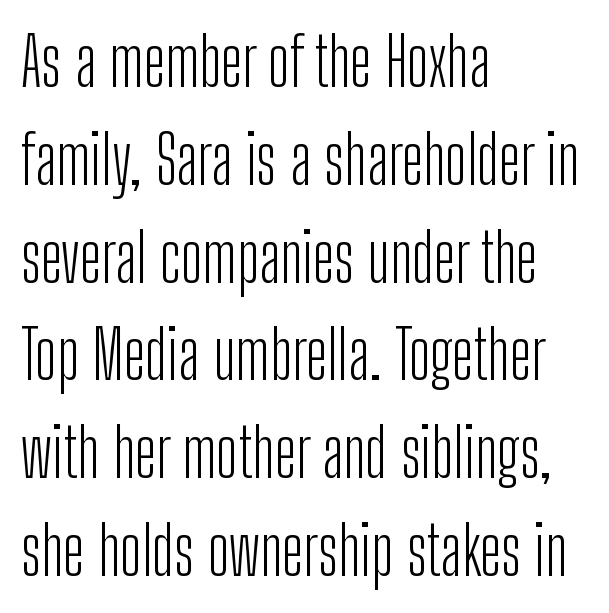
Q: Is the text bold? A: No.
Q: Is the text italic (slanted)? A: No, it is upright.
Q: Is the typeface a serif or a sans-serif typeface? A: Sans-serif.
Q: Is the text underlined? A: No.
Q: How is the paragraph aligned? A: Left-aligned.
Q: Is the spacing between letters normal or unusually wide? A: Normal.
Q: Is the spacing between lines tight, normal or loose? A: Normal.
Q: Width (condensed, normal, or wide)? A: Condensed.
Q: Stroke contrast? A: Low.
Q: x-height? A: Medium.
Q: Monospaced? A: No.
